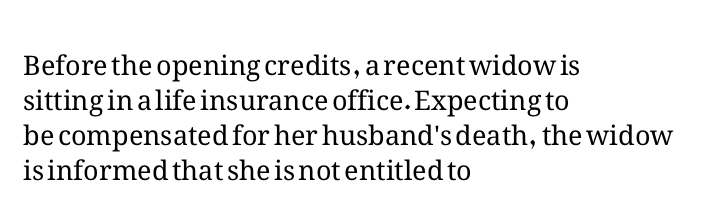
Style check: upright. Plain, unruled lines of type. The paragraph has a hard left edge and a soft right edge. This rendering leaves character spacing at its baseline value. A typesetter would call this leading conventional body-copy spacing. These glyphs show unthickened strokes, regular width or finer.
